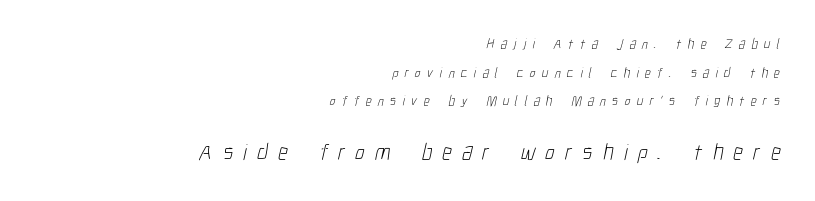
Q: Is the text bold? A: No.
Q: Is the text underlined? A: No.
Q: How is the paragraph aligned? A: Right-aligned.
Q: Is the spacing between letters normal or unusually wide? A: Unusually wide.
Q: Is the spacing between lines tight, normal or loose? A: Loose.
Q: Which block of text is set in a larger size, the first (top) or the second (bottom)? A: The second (bottom) one.
